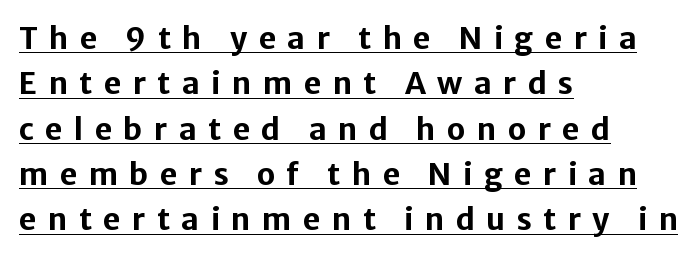
{"serif": "no", "italic": "no", "bold": "yes", "weight": "bold", "width": "normal", "stroke_contrast": "low", "x_height": "medium", "monospaced": "no", "underline": "yes", "align": "left", "line_spacing": "normal", "line_spacing_ratio": 1.51, "letter_spacing": "wide", "letter_spacing_em": 0.38, "glyph_px": 30}
